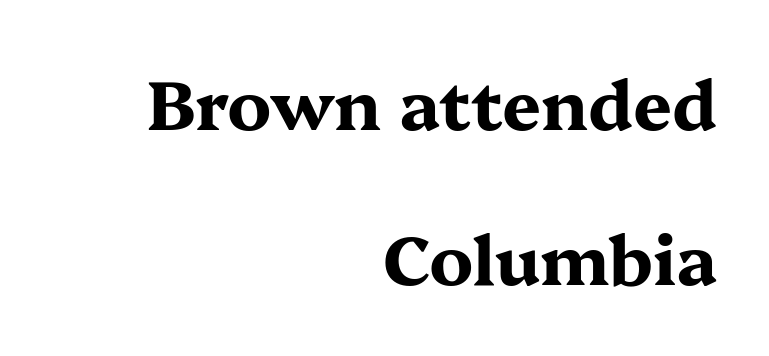
{"serif": "yes", "italic": "no", "bold": "yes", "weight": "bold", "width": "wide", "stroke_contrast": "medium", "x_height": "medium", "monospaced": "no", "underline": "no", "align": "right", "line_spacing": "loose", "line_spacing_ratio": 2.25, "letter_spacing": "normal", "letter_spacing_em": 0.0, "glyph_px": 69}
